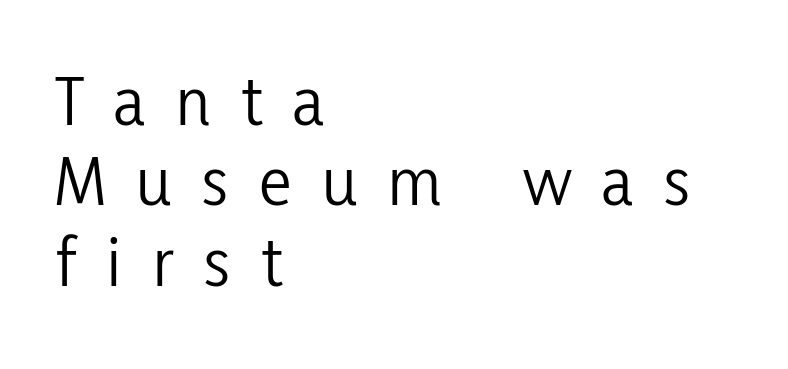
Q: Is the text bold? A: No.
Q: Is the text italic (slanted)? A: No, it is upright.
Q: Is the typeface a serif or a sans-serif typeface? A: Sans-serif.
Q: Is the text underlined? A: No.
Q: How is the paragraph aligned? A: Left-aligned.
Q: Is the spacing between letters normal or unusually wide? A: Unusually wide.
Q: Is the spacing between lines tight, normal or loose? A: Tight.
Q: Width (condensed, normal, or wide)? A: Condensed.
Q: Stroke contrast? A: Low.
Q: x-height? A: Medium.
Q: Monospaced? A: No.
